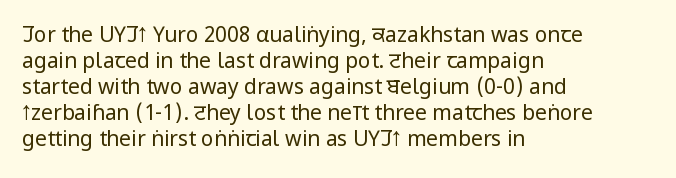
The image shows 21 px text type, upright; set left-aligned, line spacing 1.24x, normal letter spacing, not underlined.
